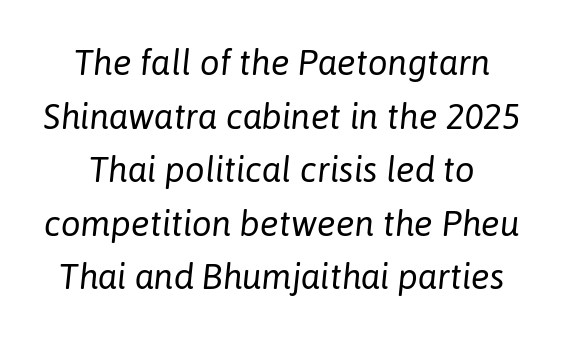
Q: Is the text bold? A: No.
Q: Is the text italic (slanted)? A: Yes, it leans right by about 6 degrees.
Q: Is the text underlined? A: No.
Q: Is the spacing between letters normal or unusually wide? A: Normal.
Q: Is the spacing between lines tight, normal or loose? A: Normal.
Q: Width (condensed, normal, or wide)? A: Normal.
Q: Stroke contrast? A: Low.
Q: x-height? A: Medium.
Q: Monospaced? A: No.
